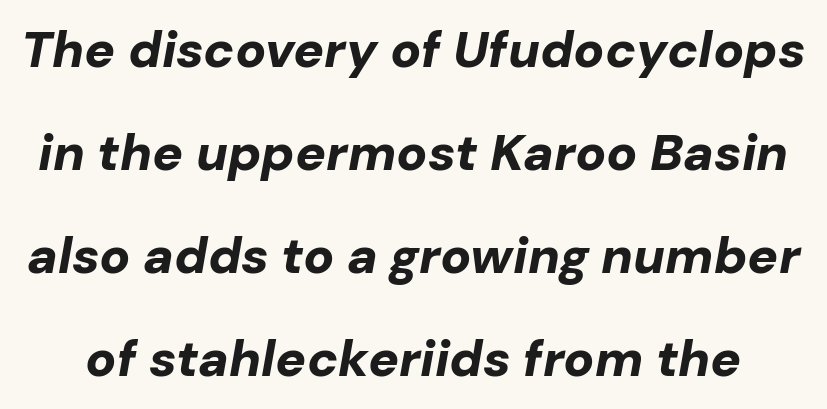
{"italic": "yes", "lean": "right", "slant_degrees": 10, "bold": "yes", "weight": "bold", "width": "normal", "stroke_contrast": "low", "x_height": "medium", "monospaced": "no", "underline": "no", "line_spacing": "loose", "line_spacing_ratio": 2.02, "letter_spacing": "normal", "letter_spacing_em": 0.0, "glyph_px": 51}
